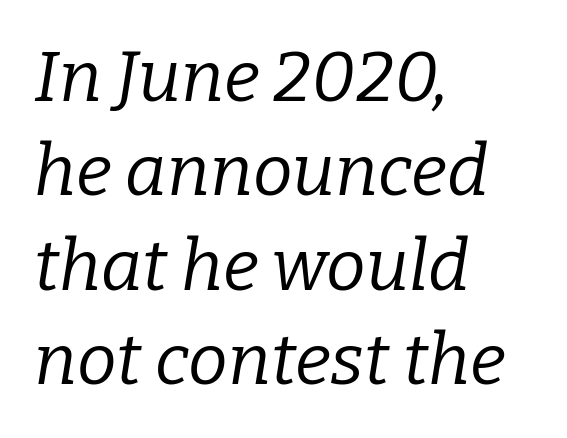
{"serif": "yes", "italic": "yes", "lean": "right", "slant_degrees": 9, "bold": "no", "weight": "regular", "width": "normal", "stroke_contrast": "low", "x_height": "medium", "monospaced": "no", "underline": "no", "align": "left", "line_spacing": "normal", "line_spacing_ratio": 1.33, "letter_spacing": "normal", "letter_spacing_em": 0.0, "glyph_px": 71}
